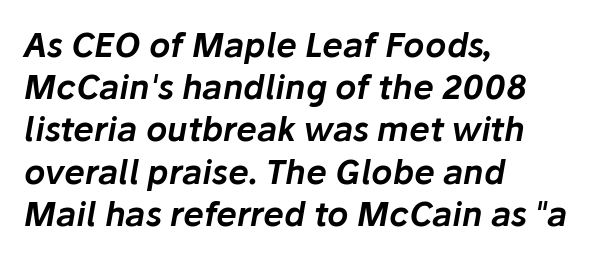
{"italic": "yes", "lean": "right", "slant_degrees": 10, "width": "normal", "stroke_contrast": "low", "x_height": "medium", "monospaced": "no", "underline": "no", "align": "left", "line_spacing": "normal", "line_spacing_ratio": 1.28, "letter_spacing": "normal", "letter_spacing_em": 0.0, "glyph_px": 33}
